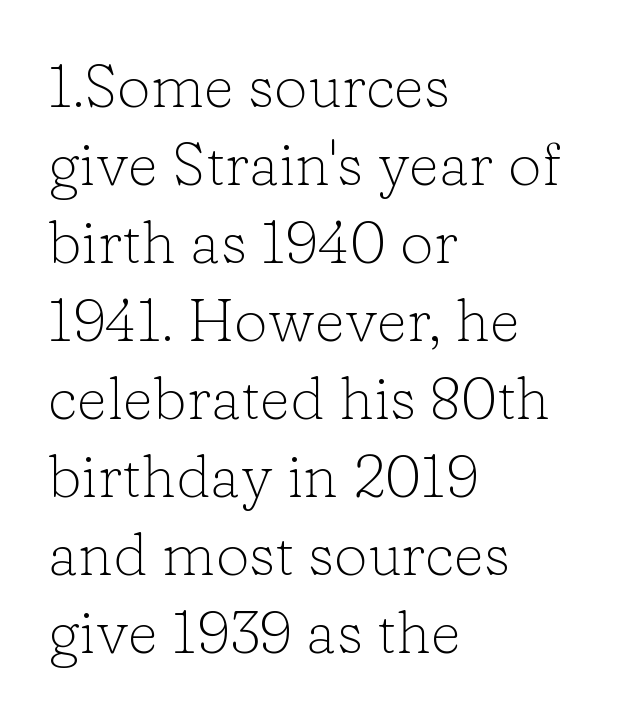
{"serif": "yes", "italic": "no", "bold": "no", "weight": "light", "width": "normal", "stroke_contrast": "low", "x_height": "medium", "monospaced": "no", "underline": "no", "align": "left", "line_spacing": "normal", "line_spacing_ratio": 1.3, "letter_spacing": "normal", "letter_spacing_em": 0.0, "glyph_px": 60}
